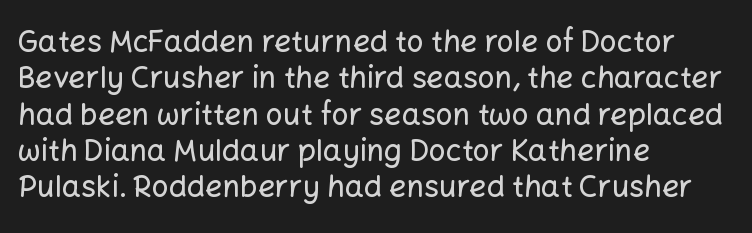
Q: Is the text italic (slanted)? A: No, it is upright.
Q: Is the typeface a serif or a sans-serif typeface? A: Sans-serif.
Q: Is the text underlined? A: No.
Q: How is the paragraph aligned? A: Left-aligned.
Q: Is the spacing between letters normal or unusually wide? A: Normal.
Q: Width (condensed, normal, or wide)? A: Normal.
Q: Stroke contrast? A: Low.
Q: x-height? A: Medium.
Q: Monospaced? A: No.
